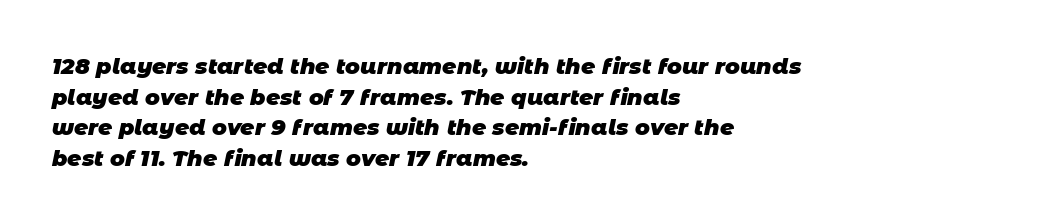
The image shows 22 px bold type; set left-aligned, normal line spacing (1.39x), normal letter spacing, not underlined.
